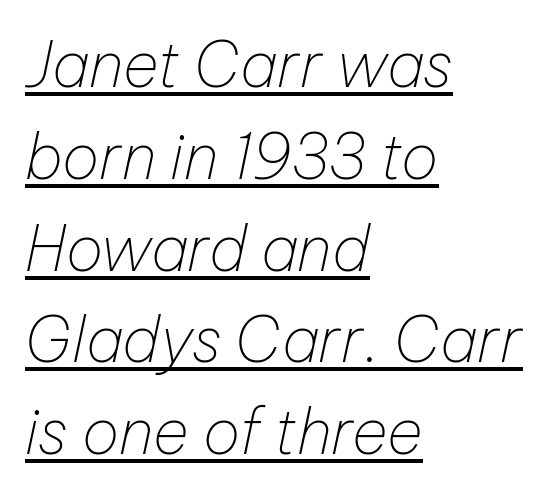
{"italic": "yes", "lean": "right", "slant_degrees": 12, "bold": "no", "weight": "thin", "width": "normal", "stroke_contrast": "low", "x_height": "medium", "monospaced": "no", "underline": "yes", "align": "left", "line_spacing": "normal", "line_spacing_ratio": 1.48, "letter_spacing": "normal", "letter_spacing_em": 0.0, "glyph_px": 62}
